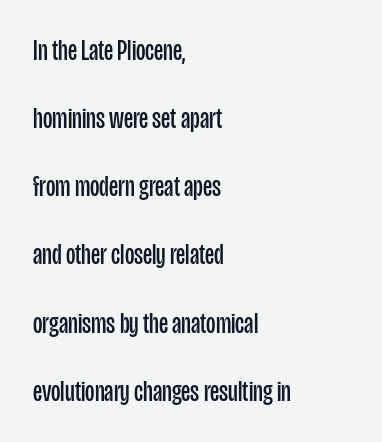
{"serif": "no", "italic": "no", "bold": "no", "weight": "regular", "width": "condensed", "stroke_contrast": "low", "x_height": "large", "monospaced": "no", "underline": "no", "align": "left", "line_spacing": "loose", "line_spacing_ratio": 2.35, "letter_spacing": "normal", "letter_spacing_em": 0.0, "glyph_px": 29}
